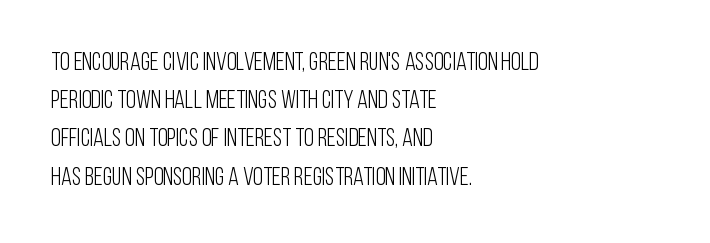
The image shows 25 px text type, upright; set left-aligned, normal line spacing (1.53x), normal letter spacing, not underlined.
